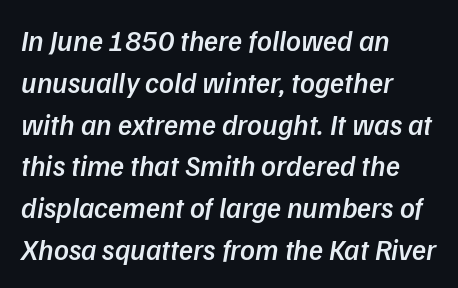
{"italic": "yes", "lean": "right", "slant_degrees": 9, "bold": "semi", "weight": "semibold", "width": "normal", "stroke_contrast": "low", "x_height": "medium", "monospaced": "no", "underline": "no", "align": "left", "line_spacing": "normal", "line_spacing_ratio": 1.44, "letter_spacing": "normal", "letter_spacing_em": 0.0, "glyph_px": 29}
